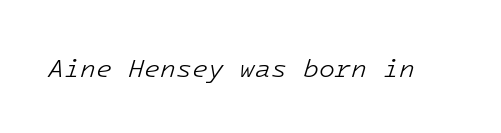
This rendering leaves character spacing at its baseline value. No letter is thick-stroked: the sample isn't bold. Descenders hang freely into open space. Every character sits at an angle, as italics do.
